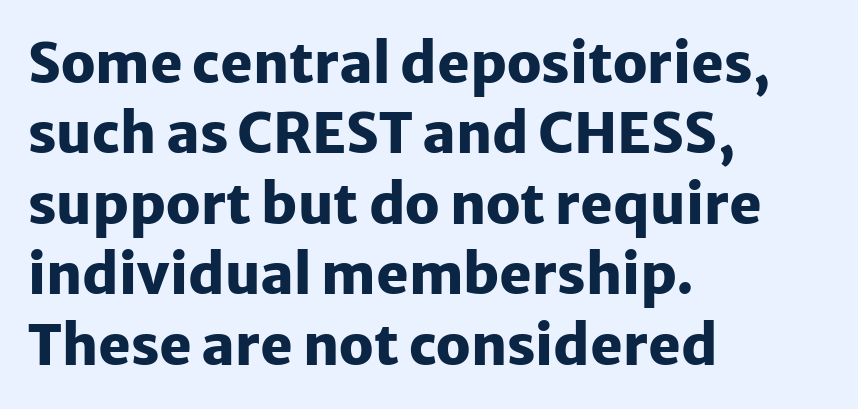
Heft: maximum for text — a bold. This sample has the flowing, uneven cadence of proportional lettering. The area under the type is left untouched. Regarding serifs, this sample does without them. The letters sit at their default tracking, neither squeezed nor spread. The lettering stays uniformly vertical, giving the passage a roman look.
